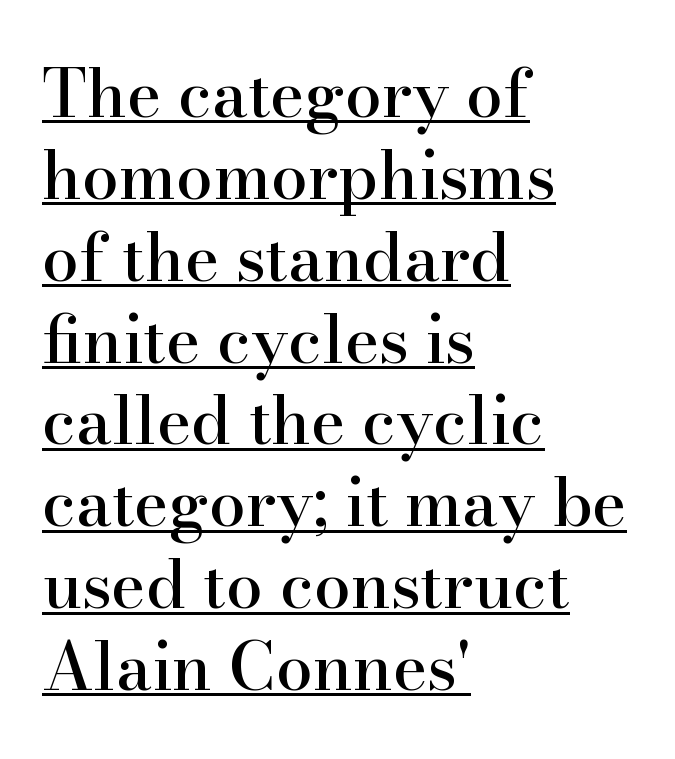
{"serif": "yes", "italic": "no", "width": "normal", "stroke_contrast": "high", "x_height": "small", "monospaced": "no", "underline": "yes", "align": "left", "line_spacing_ratio": 1.24, "letter_spacing": "normal", "letter_spacing_em": 0.0, "glyph_px": 66}
